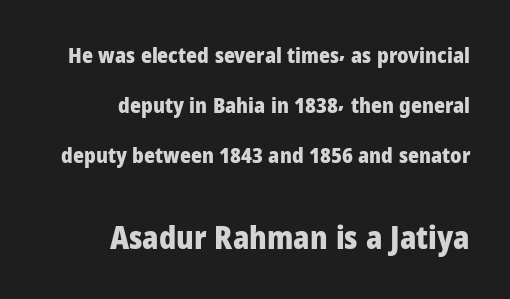
A typesetter would call this proportional, since set widths differ per character. It's the straight-up-and-down kind of type. The face used here is a sans, in the tradition of grotesques and geometrics. The gap between lines stays unmarked. Inter-character spacing is left at the font's built-in metrics.
